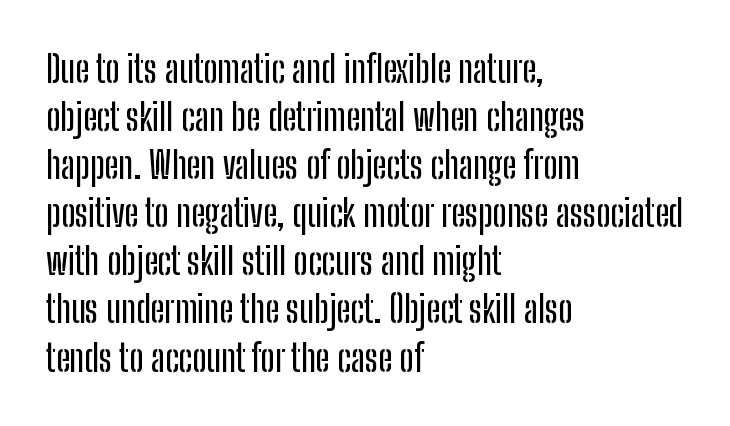
Interline gaps are of average width in this sample. Looks like regular typesetting: each glyph gets only the width it needs. A typesetter would label this face a sans. Words appear dense and cohesive because spacing is normal. The words here are not underlined. Tall strokes in this sample are plumb rather than angled.
